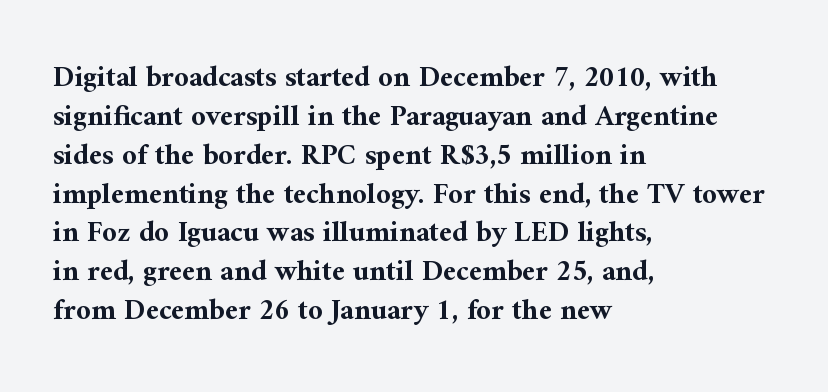
{"serif": "yes", "italic": "no", "bold": "yes", "weight": "bold", "width": "normal", "stroke_contrast": "medium", "x_height": "medium", "monospaced": "no", "underline": "no", "align": "left", "line_spacing": "normal", "line_spacing_ratio": 1.34, "letter_spacing": "normal", "letter_spacing_em": 0.0, "glyph_px": 29}
